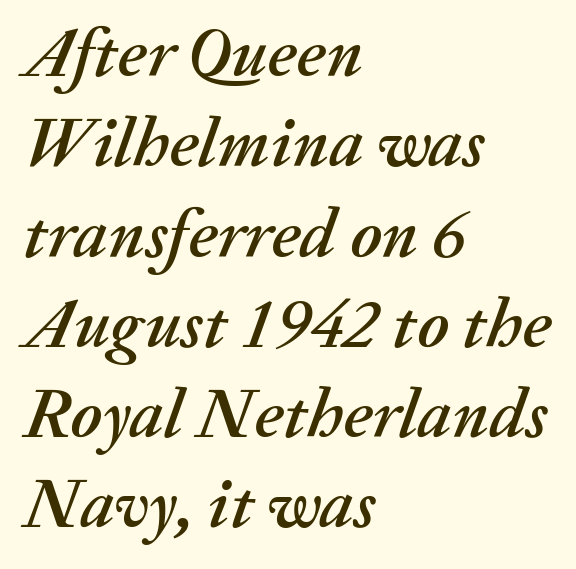
{"italic": "yes", "lean": "right", "slant_degrees": 20, "width": "normal", "stroke_contrast": "medium", "x_height": "medium", "monospaced": "no", "underline": "no", "align": "left", "line_spacing": "normal", "line_spacing_ratio": 1.29, "letter_spacing": "normal", "letter_spacing_em": 0.0, "glyph_px": 70}
